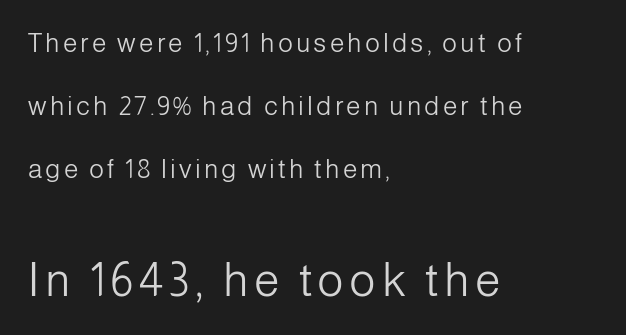
{"serif": "no", "italic": "no", "bold": "no", "weight": "light", "width": "normal", "stroke_contrast": "low", "x_height": "medium", "monospaced": "no", "underline": "no", "align": "left", "line_spacing": "loose", "line_spacing_ratio": 2.43, "larger_block": "second", "size_ratio": 1.77, "glyph_px": 46}
